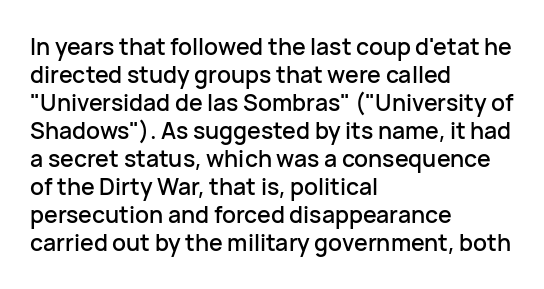
{"italic": "no", "underline": "no", "align": "left", "line_spacing_ratio": 1.22, "letter_spacing": "normal", "letter_spacing_em": 0.0, "glyph_px": 23}
